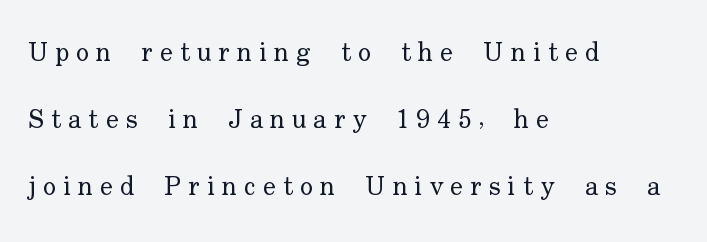
The image shows 27 px text type, upright; set left-aligned, loose line spacing (2.49x), unusually wide letter spacing (+0.26 em), not underlined.
